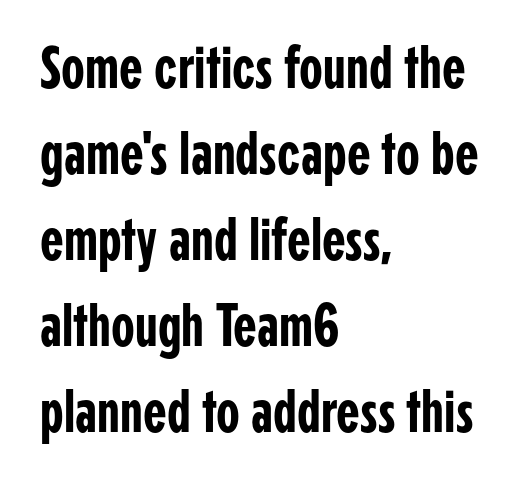
{"serif": "no", "italic": "no", "width": "condensed", "stroke_contrast": "low", "x_height": "medium", "monospaced": "no", "underline": "no", "align": "left", "line_spacing": "normal", "line_spacing_ratio": 1.41, "letter_spacing": "normal", "letter_spacing_em": 0.0, "glyph_px": 61}
